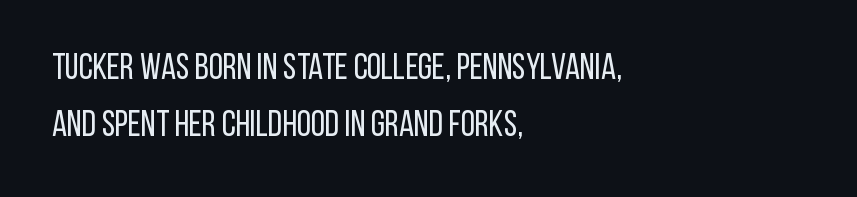
{"serif": "no", "italic": "no", "bold": "no", "weight": "regular", "width": "condensed", "stroke_contrast": "low", "x_height": "large", "monospaced": "no", "underline": "no", "align": "left", "line_spacing": "normal", "line_spacing_ratio": 1.58, "letter_spacing": "normal", "letter_spacing_em": 0.0, "glyph_px": 36}
